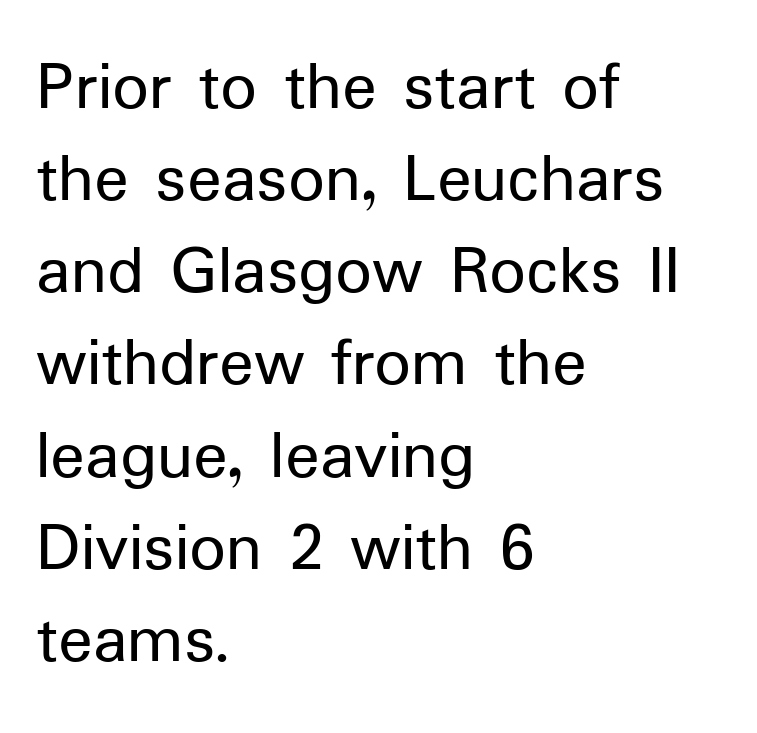
Q: Is the text bold? A: No.
Q: Is the text italic (slanted)? A: No, it is upright.
Q: Is the typeface a serif or a sans-serif typeface? A: Sans-serif.
Q: Is the text underlined? A: No.
Q: How is the paragraph aligned? A: Left-aligned.
Q: Is the spacing between letters normal or unusually wide? A: Normal.
Q: Is the spacing between lines tight, normal or loose? A: Normal.
Q: Width (condensed, normal, or wide)? A: Normal.
Q: Stroke contrast? A: Low.
Q: x-height? A: Medium.
Q: Monospaced? A: No.
